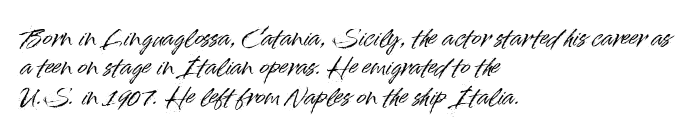
{"underline": "no", "align": "left", "line_spacing": "normal", "line_spacing_ratio": 1.28, "letter_spacing": "normal", "letter_spacing_em": 0.0, "glyph_px": 23}
